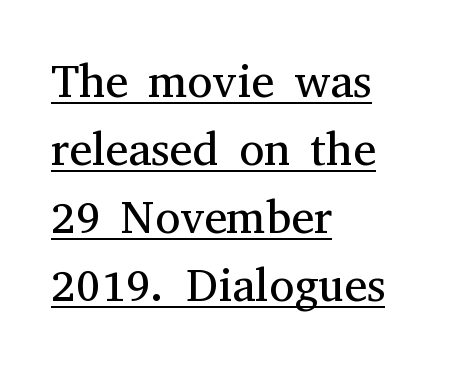
Q: Is the text bold? A: No.
Q: Is the text italic (slanted)? A: No, it is upright.
Q: Is the typeface a serif or a sans-serif typeface? A: Serif.
Q: Is the text underlined? A: Yes.
Q: How is the paragraph aligned? A: Left-aligned.
Q: Is the spacing between letters normal or unusually wide? A: Normal.
Q: Is the spacing between lines tight, normal or loose? A: Normal.
Q: Width (condensed, normal, or wide)? A: Normal.
Q: Stroke contrast? A: Medium.
Q: x-height? A: Medium.
Q: Monospaced? A: No.
